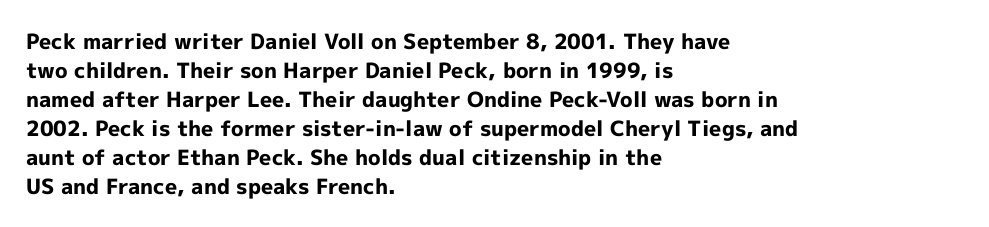
{"italic": "no", "bold": "yes", "underline": "no", "align": "left", "line_spacing": "normal", "line_spacing_ratio": 1.38, "letter_spacing": "normal", "letter_spacing_em": 0.0, "glyph_px": 21}
